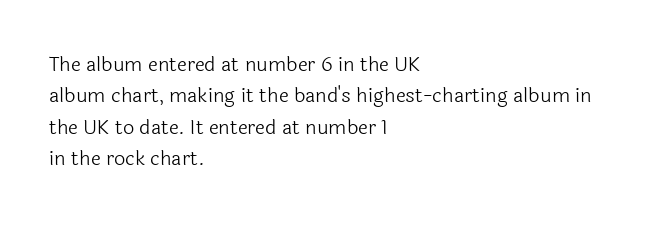
The image shows 20 px text type, upright; set left-aligned, normal line spacing (1.57x), normal letter spacing, not underlined.
